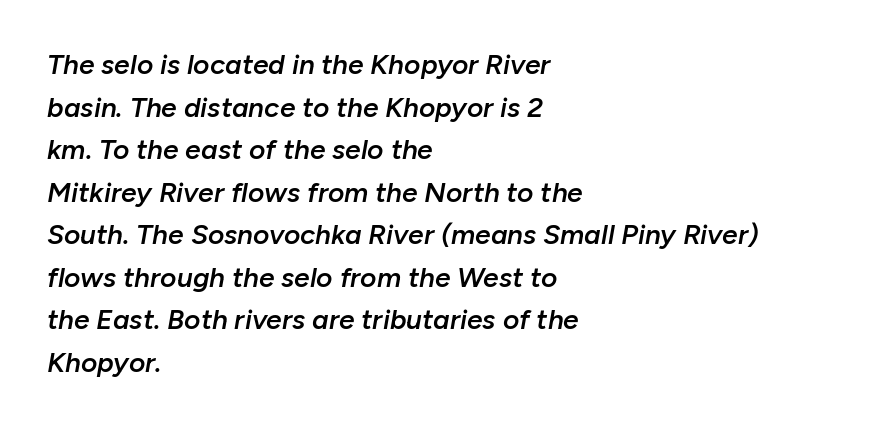
The image shows 28 px semibold type, italic (leaning right); set left-aligned, normal line spacing (1.52x), normal letter spacing, not underlined; low stroke contrast and a medium x-height.
